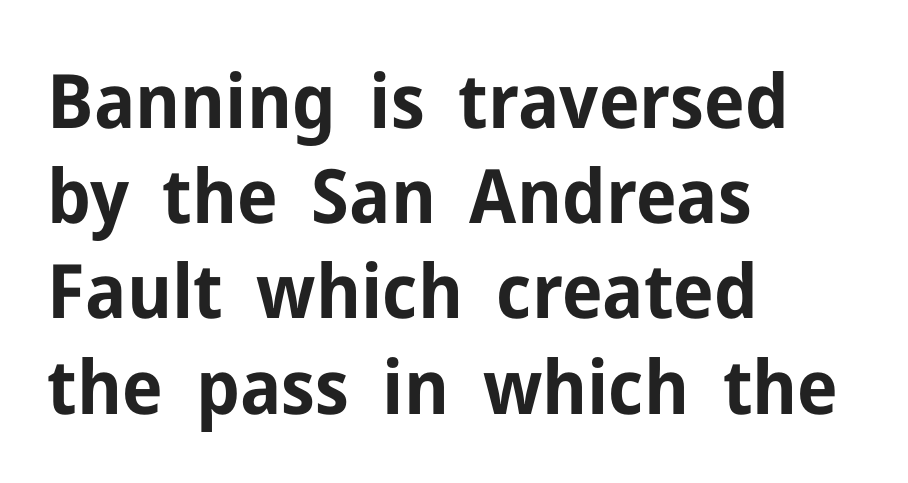
Q: Is the text bold? A: Yes.
Q: Is the text italic (slanted)? A: No, it is upright.
Q: Is the typeface a serif or a sans-serif typeface? A: Sans-serif.
Q: Is the text underlined? A: No.
Q: How is the paragraph aligned? A: Left-aligned.
Q: Is the spacing between letters normal or unusually wide? A: Normal.
Q: Is the spacing between lines tight, normal or loose? A: Normal.
Q: Width (condensed, normal, or wide)? A: Normal.
Q: Stroke contrast? A: Low.
Q: x-height? A: Medium.
Q: Monospaced? A: No.
